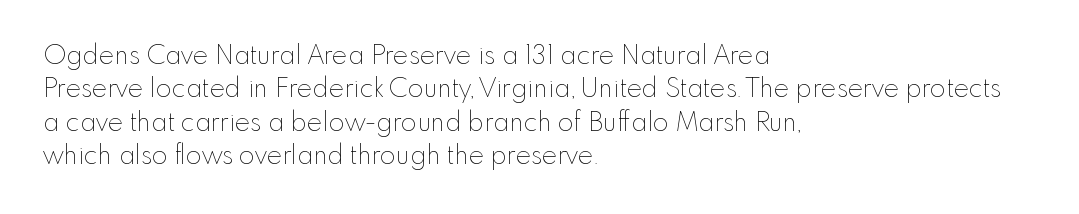
{"italic": "no", "bold": "no", "underline": "no", "align": "left", "line_spacing": "normal", "line_spacing_ratio": 1.28, "letter_spacing": "normal", "letter_spacing_em": 0.0, "glyph_px": 26}
